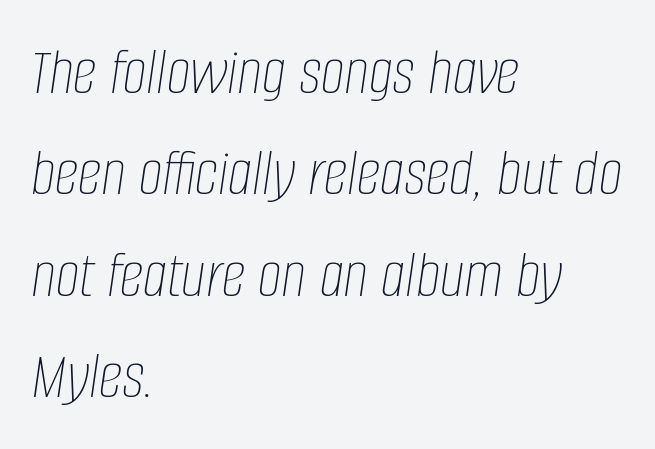
The zone under the glyphs is completely vacant. Visually the block forms a straight wall on the left and a jagged coastline on the right. Notice how the stems are inclined rather than vertical — that's the hallmark of italics. Stroke thickness stays within the range of a standard reading face or lighter.
